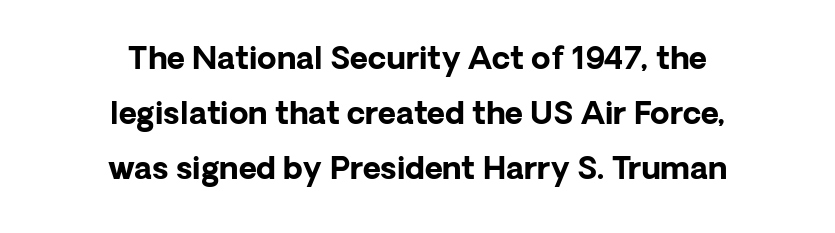
The image shows 31 px bold sans-serif type, upright; set centered, line spacing 1.78x, normal letter spacing, not underlined; low stroke contrast and a medium x-height.
